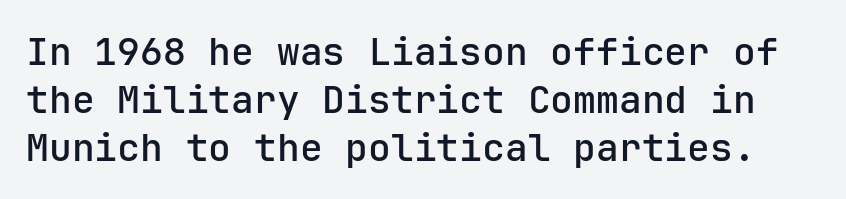
Standard letterfit; no display-style spreading of the glyphs. Posture: straight, roman, zero tilt. Check where the strokes stop: nothing finishes them off — pure sans. Honestly, the row spacing looks completely unremarkable. This is moderately heavy type, rendered in semibold.
